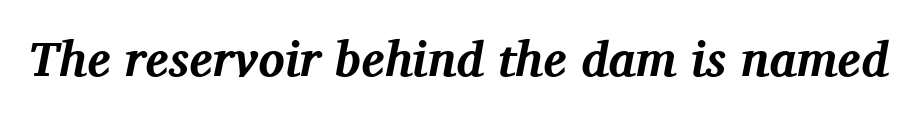
Q: Is the text bold? A: Yes.
Q: Is the text italic (slanted)? A: Yes, it leans right by about 11 degrees.
Q: Is the typeface a serif or a sans-serif typeface? A: Serif.
Q: Is the text underlined? A: No.
Q: Is the spacing between letters normal or unusually wide? A: Normal.
Q: Width (condensed, normal, or wide)? A: Normal.
Q: Stroke contrast? A: Medium.
Q: x-height? A: Medium.
Q: Monospaced? A: No.
